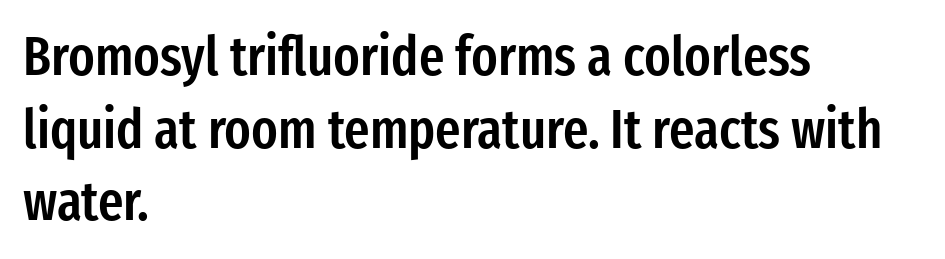
The image shows 55 px semibold, condensed sans-serif type, upright; set left-aligned, normal line spacing (1.32x), normal letter spacing, not underlined; low stroke contrast and a medium x-height.
